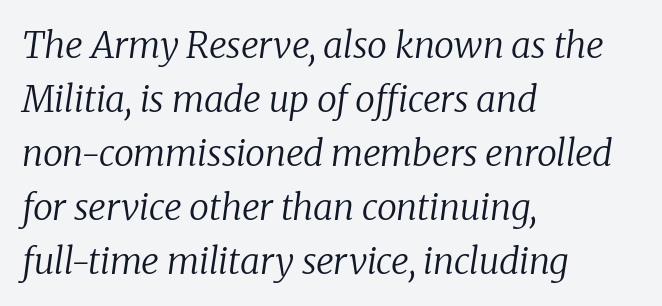
{"serif": "yes", "italic": "yes", "lean": "right", "slant_degrees": 8, "bold": "no", "weight": "regular", "width": "normal", "stroke_contrast": "low", "x_height": "medium", "monospaced": "no", "underline": "no", "align": "left", "line_spacing": "normal", "line_spacing_ratio": 1.5, "letter_spacing": "normal", "letter_spacing_em": 0.0, "glyph_px": 36}
